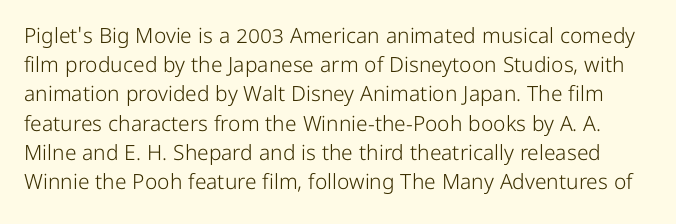
The image shows 21 px text type, upright; set normal line spacing (1.39x), normal letter spacing, not underlined.
